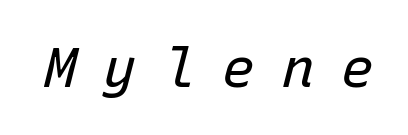
{"italic": "yes", "lean": "right", "slant_degrees": 15, "bold": "no", "weight": "regular", "width": "normal", "stroke_contrast": "low", "x_height": "medium", "monospaced": "yes", "underline": "no", "letter_spacing": "wide", "letter_spacing_em": 0.48, "glyph_px": 55}
